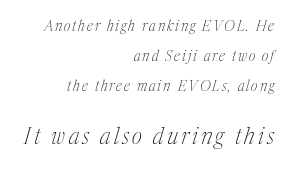
{"italic": "yes", "lean": "right", "slant_degrees": 17, "bold": "no", "underline": "no", "align": "right", "line_spacing": "loose", "line_spacing_ratio": 2.14, "larger_block": "second", "size_ratio": 1.57, "glyph_px": 22}
